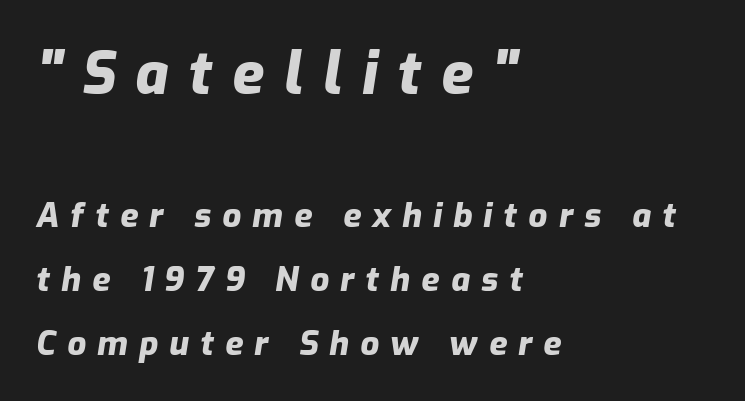
Does extra space separate the letters? Yes, quite a lot of it. Does the bottom block carry the larger type? No, the top block does. Underlining? Definitely not there. The letters advance in unequal steps, a hallmark of proportional type. The strokes are fattened all the way to bold.
